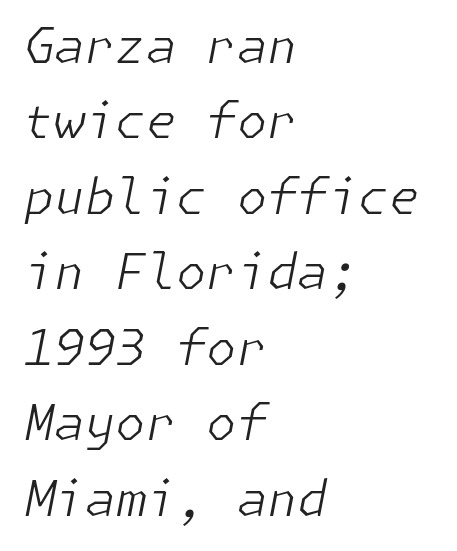
Q: Is the text bold? A: No.
Q: Is the text italic (slanted)? A: Yes, it leans right by about 11 degrees.
Q: Is the text underlined? A: No.
Q: How is the paragraph aligned? A: Left-aligned.
Q: Is the spacing between letters normal or unusually wide? A: Normal.
Q: Is the spacing between lines tight, normal or loose? A: Normal.
Q: Width (condensed, normal, or wide)? A: Normal.
Q: Stroke contrast? A: Low.
Q: x-height? A: Medium.
